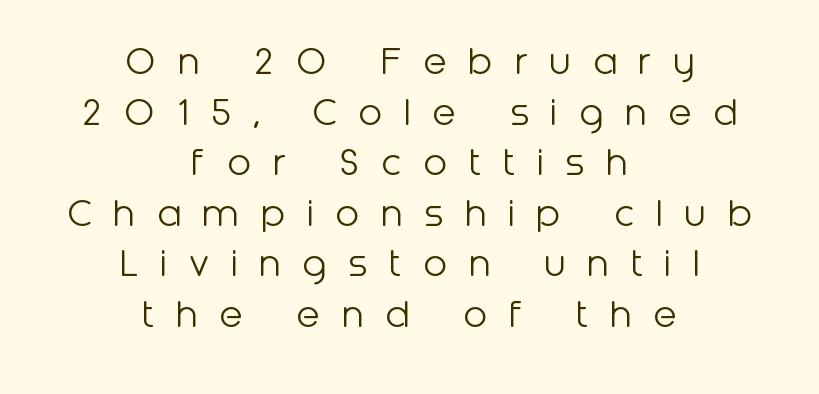
{"serif": "no", "italic": "no", "bold": "no", "weight": "light", "width": "normal", "stroke_contrast": "low", "x_height": "medium", "monospaced": "no", "underline": "no", "align": "center", "line_spacing": "tight", "line_spacing_ratio": 1.15, "letter_spacing": "wide", "letter_spacing_em": 0.48, "glyph_px": 44}
